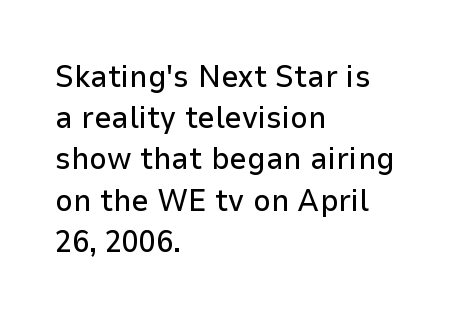
The image shows 31 px sans-serif type, upright; set left-aligned, normal line spacing (1.33x), normal letter spacing, not underlined; low stroke contrast and a medium x-height.
